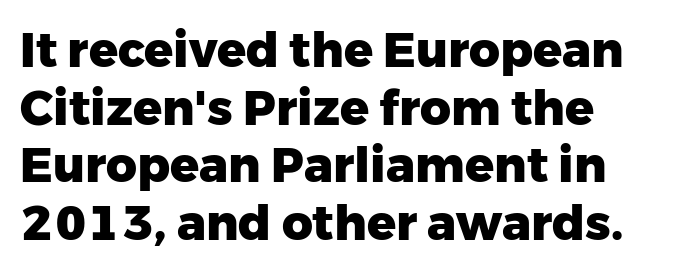
I'd describe the lettering as bold — thick and assertive. This is the regular roman posture of the typeface. This sample has the flowing, uneven cadence of proportional lettering. The passage shown has conventional tracking throughout. Rule under the text: the space is simply empty. The font family rendered here belongs to the sans-serif group.
